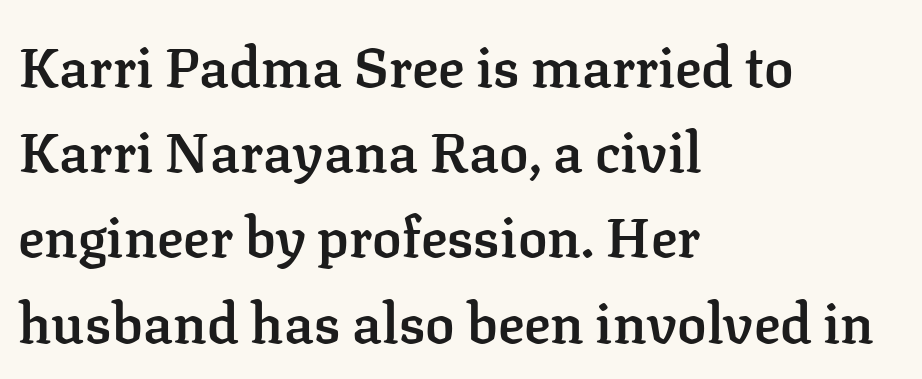
The image shows 55 px semibold serif type, upright; set left-aligned, normal line spacing (1.55x), normal letter spacing, not underlined; low stroke contrast and a medium x-height.
